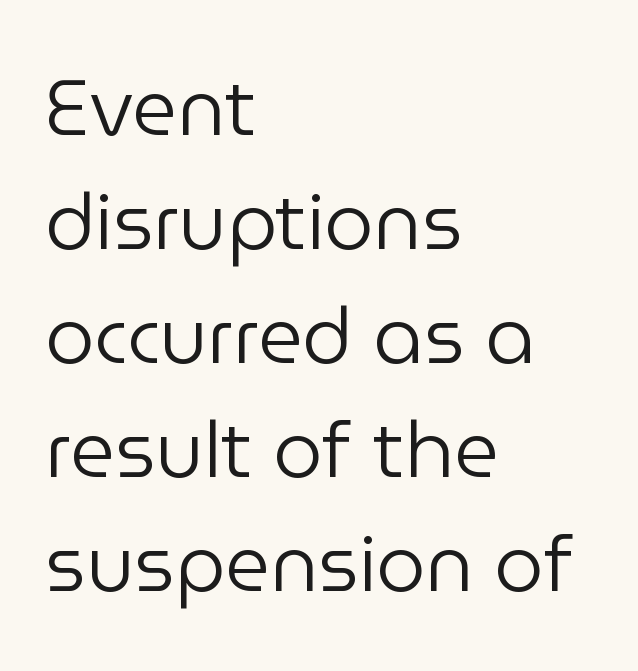
Nobody drew a line under any word here. Compared with typical body copy, the letter spacing here is the same. Is there any slant? The stems are plumb. Stroke mass is kept to a normal reading level or below. These lines stack with their left ends in a neat column.
